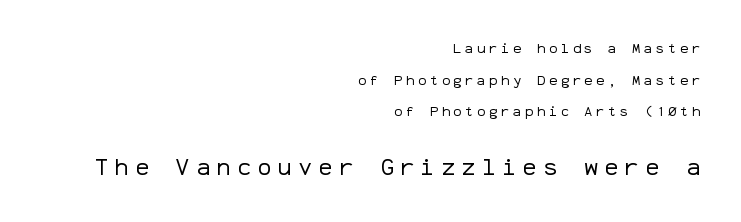
The specimen reads as upright at a glance. No word sits above an underline. Does the copy run flush right? Yes — the right margin is perfectly even. The designer gave the closing block more size than the opening block. Line spacing here is loose. Counters stay open thanks to moderate or lighter strokes.
